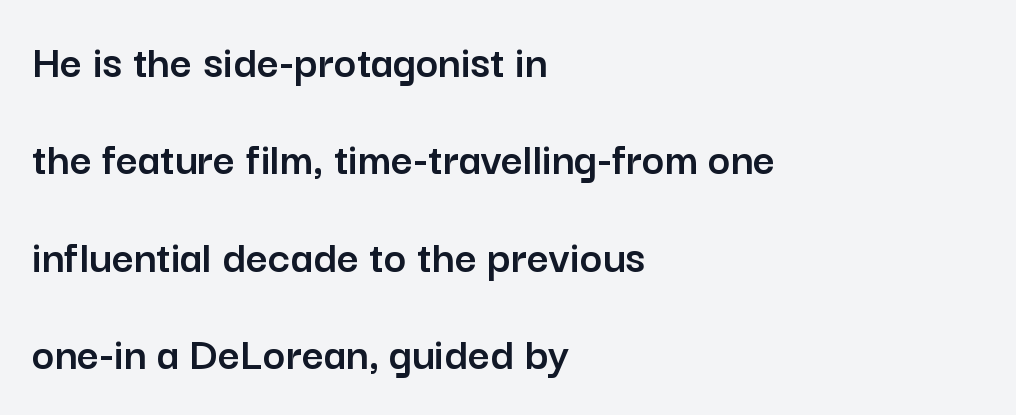
The image shows 48 px sans-serif type, upright; set left-aligned, loose line spacing (2.03x), normal letter spacing, not underlined; low stroke contrast and a medium x-height.
